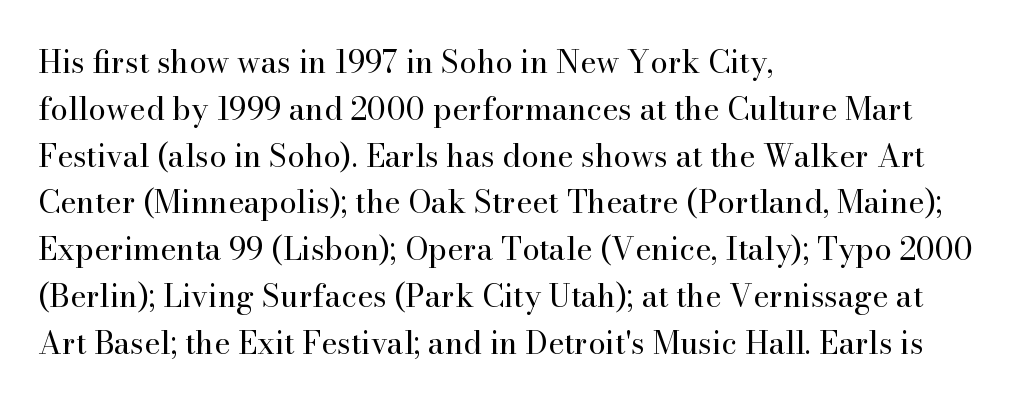
Unbolded letterforms with no extra heft. Line spacing here is normal. The zone under the glyphs is completely vacant. These lines stack with their left ends in a neat column. How are the letters spaced? Ordinarily, with no added tracking. The lettering stays uniformly vertical, giving the passage a roman look.
